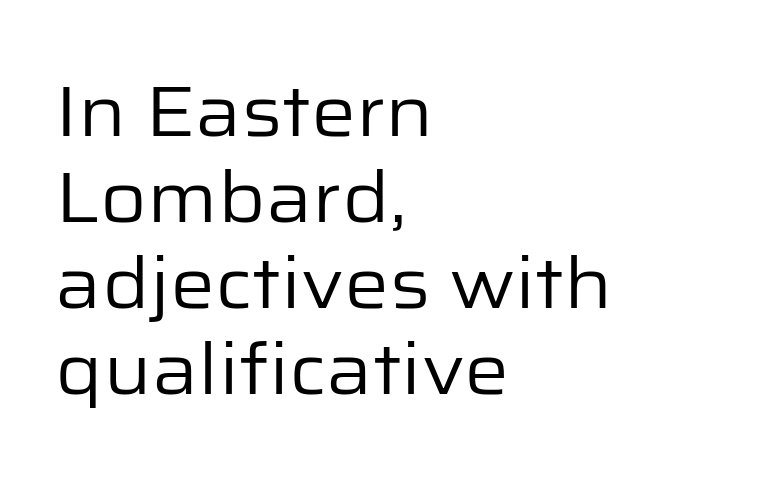
Character widths vary here, with narrow letters taking less room than wide ones. The text block is weighted toward the left margin, trailing off unevenly rightward. Notice how the stems are strictly vertical — no italics here. Each word holds together tightly as a unit, with standard inter-letter gaps. Quick note: underline off.
